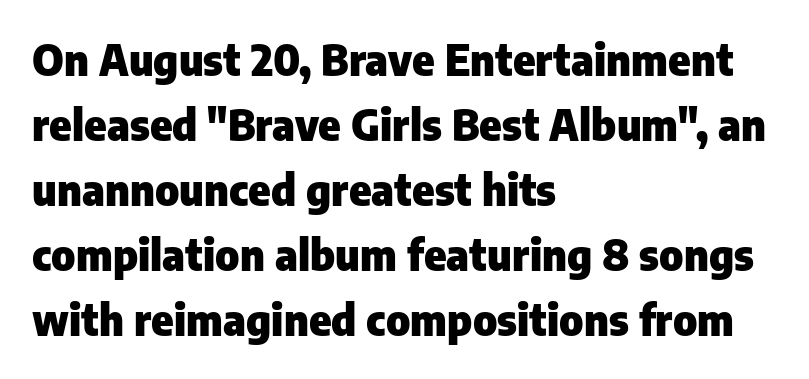
The image shows 42 px heavy sans-serif type, upright; set left-aligned, normal line spacing (1.55x), normal letter spacing, not underlined; low stroke contrast and a medium x-height.
